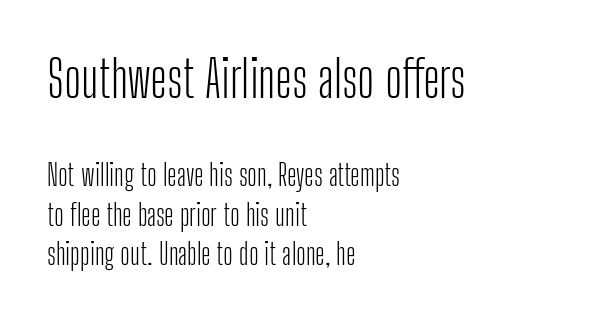
Check where the strokes stop: nothing finishes them off — pure sans. Whoever set this chose a conventional vertical rhythm. Larger block? The one above; the one below is distinctly smaller. The passage shown is not underscored anywhere.
